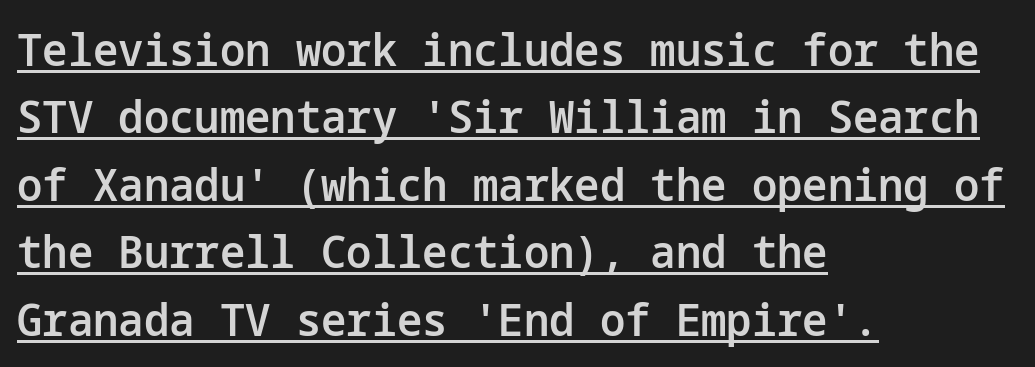
Q: Is the text bold? A: Semi-bold.
Q: Is the text italic (slanted)? A: No, it is upright.
Q: Is the typeface a serif or a sans-serif typeface? A: Sans-serif.
Q: Is the text underlined? A: Yes.
Q: How is the paragraph aligned? A: Left-aligned.
Q: Is the spacing between letters normal or unusually wide? A: Normal.
Q: Is the spacing between lines tight, normal or loose? A: Normal.
Q: Width (condensed, normal, or wide)? A: Normal.
Q: Stroke contrast? A: Low.
Q: x-height? A: Medium.
